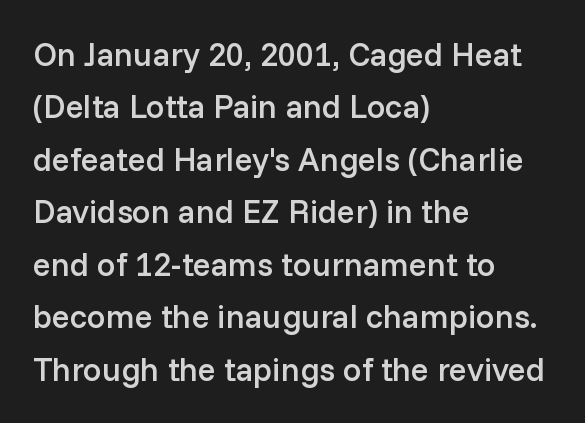
Q: Is the text bold? A: Semi-bold.
Q: Is the text italic (slanted)? A: No, it is upright.
Q: Is the typeface a serif or a sans-serif typeface? A: Sans-serif.
Q: Is the text underlined? A: No.
Q: How is the paragraph aligned? A: Left-aligned.
Q: Is the spacing between letters normal or unusually wide? A: Normal.
Q: Is the spacing between lines tight, normal or loose? A: Normal.
Q: Width (condensed, normal, or wide)? A: Normal.
Q: Stroke contrast? A: Low.
Q: x-height? A: Medium.
Q: Monospaced? A: No.
